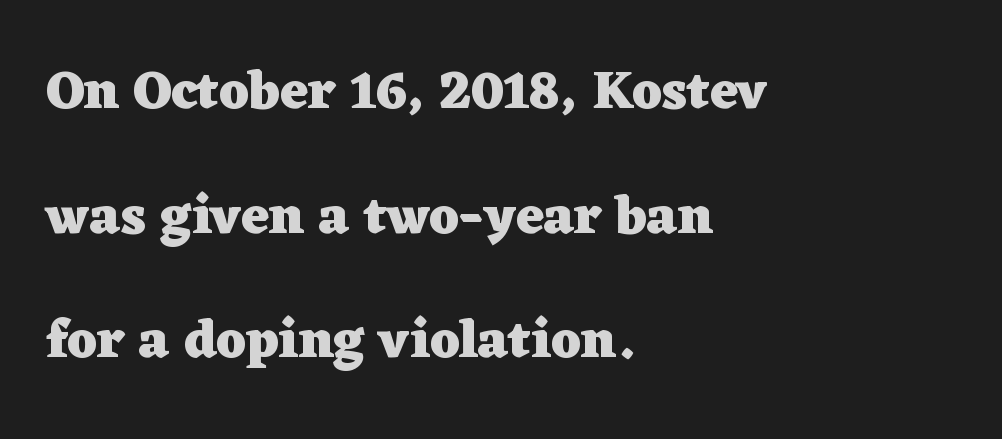
Q: Is the text bold? A: Yes.
Q: Is the text italic (slanted)? A: No, it is upright.
Q: Is the typeface a serif or a sans-serif typeface? A: Serif.
Q: Is the text underlined? A: No.
Q: How is the paragraph aligned? A: Left-aligned.
Q: Is the spacing between letters normal or unusually wide? A: Normal.
Q: Is the spacing between lines tight, normal or loose? A: Loose.
Q: Width (condensed, normal, or wide)? A: Wide.
Q: Stroke contrast? A: Low.
Q: x-height? A: Medium.
Q: Monospaced? A: No.
